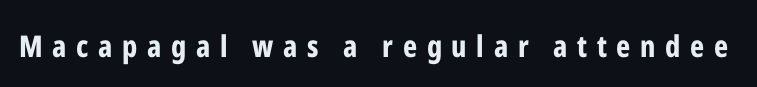
Q: Is the text bold? A: Yes.
Q: Is the text italic (slanted)? A: No, it is upright.
Q: Is the typeface a serif or a sans-serif typeface? A: Sans-serif.
Q: Is the text underlined? A: No.
Q: Is the spacing between letters normal or unusually wide? A: Unusually wide.
Q: Width (condensed, normal, or wide)? A: Condensed.
Q: Stroke contrast? A: Low.
Q: x-height? A: Medium.
Q: Monospaced? A: No.
